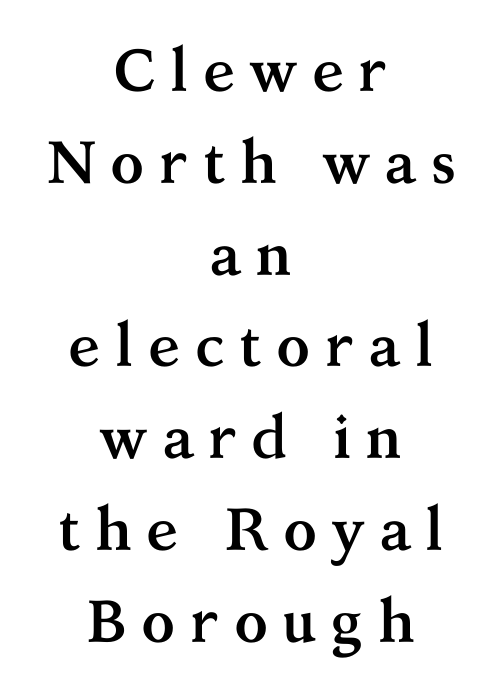
The image shows 60 px semibold serif type, upright; set centered, normal line spacing (1.53x), unusually wide letter spacing (+0.23 em), not underlined; medium stroke contrast and a medium x-height.
